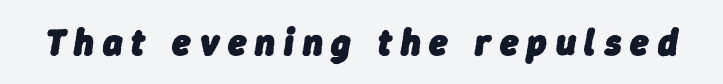
Q: Is the text bold? A: Yes.
Q: Is the text italic (slanted)? A: Yes, it leans right by about 9 degrees.
Q: Is the text underlined? A: No.
Q: Is the spacing between letters normal or unusually wide? A: Unusually wide.
Q: Width (condensed, normal, or wide)? A: Normal.
Q: Stroke contrast? A: Low.
Q: x-height? A: Medium.
Q: Monospaced? A: No.
